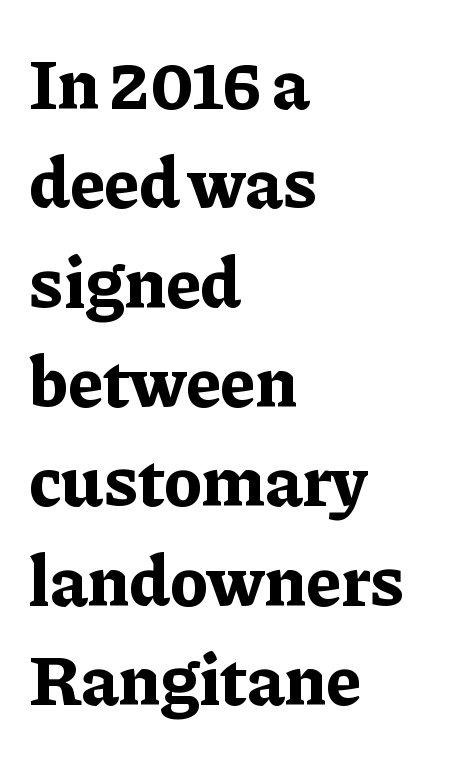
The rendering uses a moderate line-height, typical for paragraphs. Looks like regular typesetting: each glyph gets only the width it needs. Reading down the block, your eye returns to a fixed left position each line. To sum up the face: it has serifs. Tracking value appears to be zero — textbook default spacing. Weight: bold.
